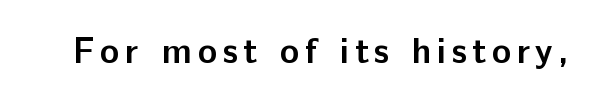
Font category for this specimen: sans-serif. The space directly below the letters is spotless. Is this a fixed-width face? No — the glyphs have proportional, varying widths. Plenty of ink on the page — the face is bold.
